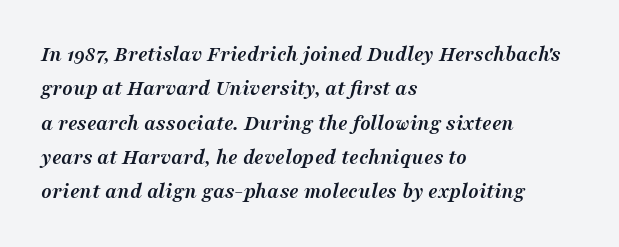
This sample keeps an unexceptional amount of space between lines. The glyphs have the mass of a bold cut. A classic flush-left, rag-right setting is used for this passage. The typography opts for an oblique posture over an upright one.
